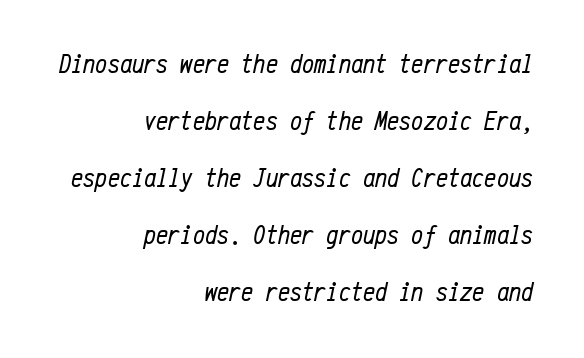
Letter spacing: default. Widely set lines give the paragraph a tall, airy silhouette. This is not heavy type; no bold has been used. Beneath every word, the page is bare. All the whitespace from short lines collects on the left. A typesetter would mark this as italic.
